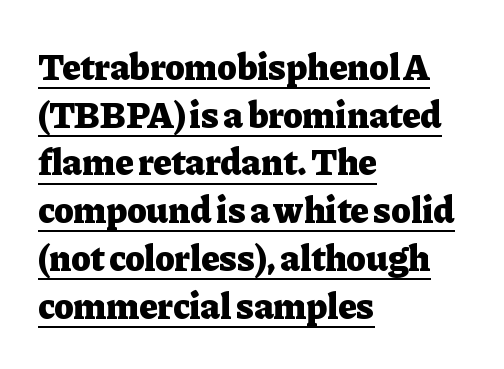
The image shows 37 px heavy serif type, upright; set left-aligned, normal line spacing (1.29x), normal letter spacing, underlined; low stroke contrast and a medium x-height.
